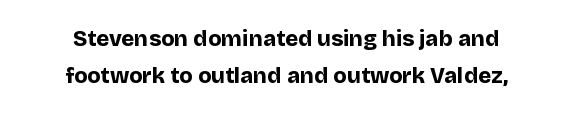
Q: Is the text bold? A: Yes.
Q: Is the text italic (slanted)? A: No, it is upright.
Q: Is the text underlined? A: No.
Q: How is the paragraph aligned? A: Centered.
Q: Is the spacing between letters normal or unusually wide? A: Normal.
Q: Is the spacing between lines tight, normal or loose? A: Normal.
